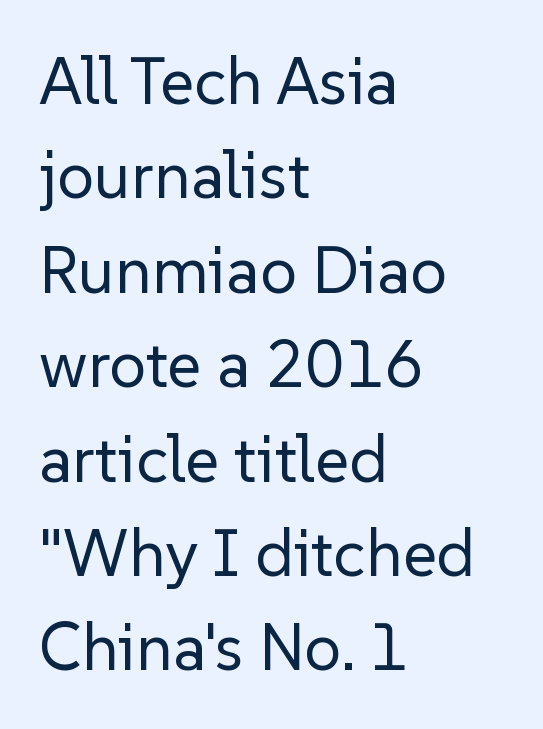
Q: Is the text bold? A: No.
Q: Is the text italic (slanted)? A: No, it is upright.
Q: Is the typeface a serif or a sans-serif typeface? A: Sans-serif.
Q: Is the text underlined? A: No.
Q: How is the paragraph aligned? A: Left-aligned.
Q: Is the spacing between letters normal or unusually wide? A: Normal.
Q: Is the spacing between lines tight, normal or loose? A: Normal.
Q: Width (condensed, normal, or wide)? A: Normal.
Q: Stroke contrast? A: Low.
Q: x-height? A: Medium.
Q: Monospaced? A: No.
